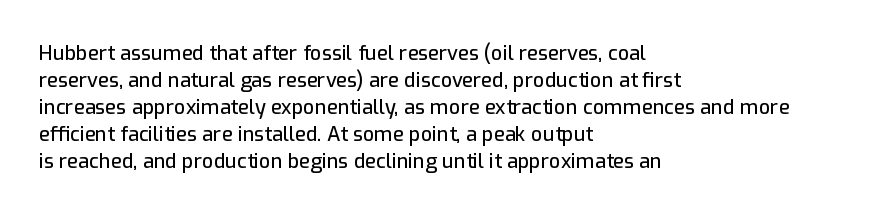
The image shows 20 px text type, upright; set left-aligned, normal line spacing (1.35x), normal letter spacing, not underlined.
